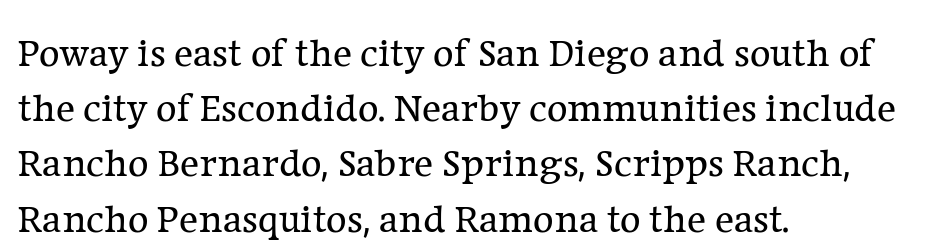
Q: Is the text bold? A: No.
Q: Is the text italic (slanted)? A: No, it is upright.
Q: Is the typeface a serif or a sans-serif typeface? A: Serif.
Q: Is the text underlined? A: No.
Q: How is the paragraph aligned? A: Left-aligned.
Q: Is the spacing between letters normal or unusually wide? A: Normal.
Q: Is the spacing between lines tight, normal or loose? A: Normal.
Q: Width (condensed, normal, or wide)? A: Normal.
Q: Stroke contrast? A: Low.
Q: x-height? A: Medium.
Q: Monospaced? A: No.
